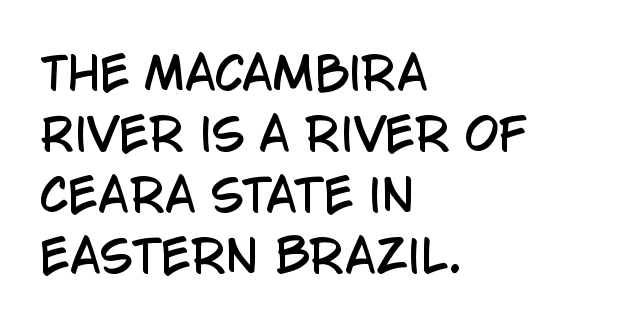
The image shows 44 px condensed sans-serif type, upright; set left-aligned, normal line spacing (1.39x), normal letter spacing, not underlined; low stroke contrast and a large x-height.
